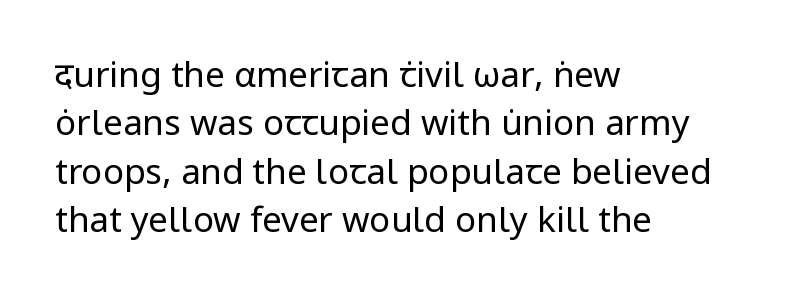
{"serif": "no", "italic": "no", "bold": "no", "weight": "regular", "width": "normal", "stroke_contrast": "low", "x_height": "medium", "monospaced": "no", "underline": "no", "align": "left", "line_spacing": "normal", "line_spacing_ratio": 1.38, "letter_spacing": "normal", "letter_spacing_em": 0.0, "glyph_px": 35}
